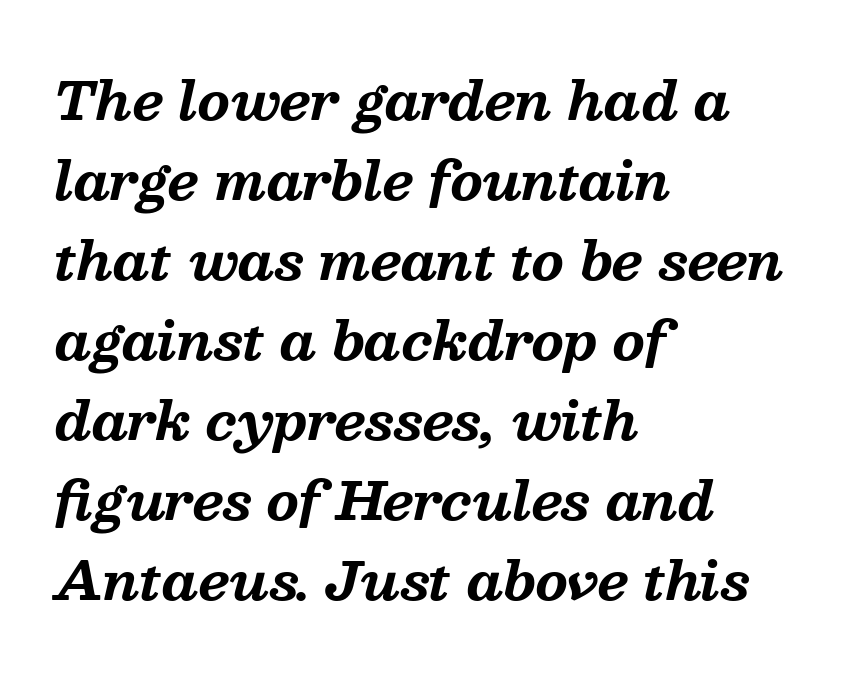
Small tapered or slab feet sit at the stroke ends, so this counts as serif. Type without underlining. Chunky letters — that's bold for sure. In terms of posture, this sample is oblique. Is this a fixed-width face? No — the glyphs have proportional, varying widths.
